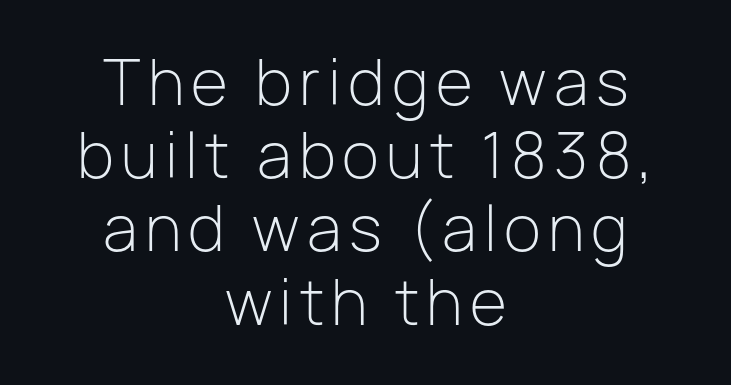
The image shows 61 px light sans-serif type, upright; set centered, line spacing 1.2x, not underlined; low stroke contrast and a medium x-height.
